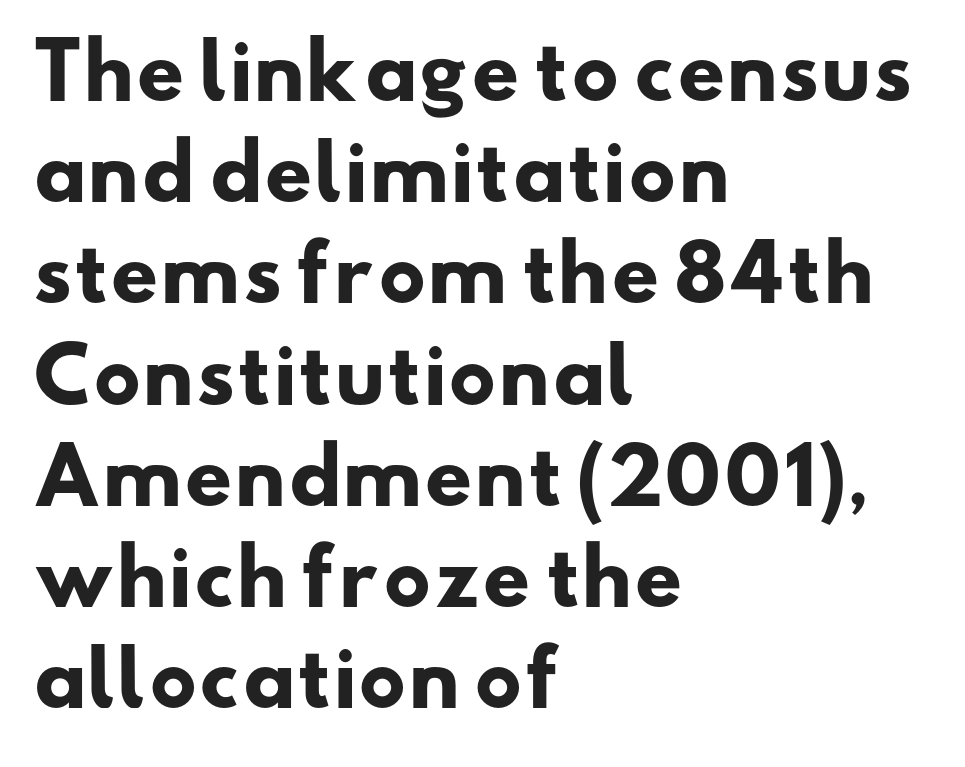
Q: Is the text bold? A: Yes.
Q: Is the typeface a serif or a sans-serif typeface? A: Sans-serif.
Q: Is the text underlined? A: No.
Q: How is the paragraph aligned? A: Left-aligned.
Q: Is the spacing between letters normal or unusually wide? A: Normal.
Q: Is the spacing between lines tight, normal or loose? A: Normal.
Q: Width (condensed, normal, or wide)? A: Wide.
Q: Stroke contrast? A: Low.
Q: x-height? A: Small.
Q: Monospaced? A: No.
